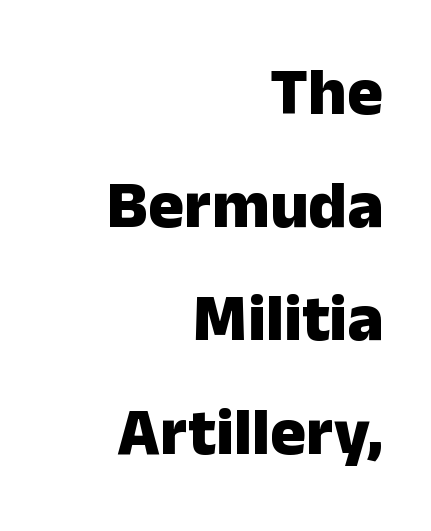
{"serif": "no", "italic": "no", "bold": "yes", "weight": "heavy", "width": "normal", "stroke_contrast": "low", "x_height": "medium", "monospaced": "no", "underline": "no", "align": "right", "line_spacing": "normal", "line_spacing_ratio": 1.69, "letter_spacing": "normal", "letter_spacing_em": 0.0, "glyph_px": 67}
